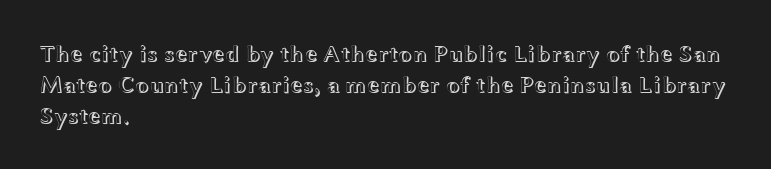
The glyphs are unaccompanied by any horizontal stroke below them. Quick note: not italic, upright. Each word holds together tightly as a unit, with standard inter-letter gaps. The paragraph shown leans on its left margin. Does the leading feel generous? No, just average.
